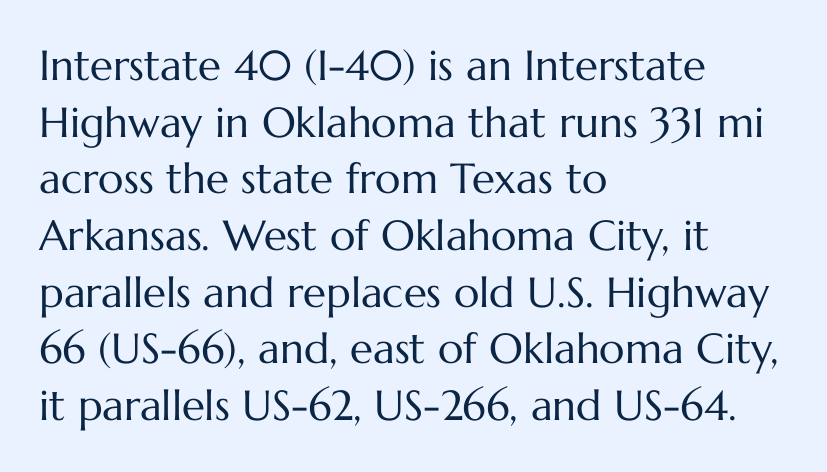
Q: Is the text bold? A: No.
Q: Is the text italic (slanted)? A: No, it is upright.
Q: Is the text underlined? A: No.
Q: How is the paragraph aligned? A: Left-aligned.
Q: Is the spacing between letters normal or unusually wide? A: Normal.
Q: Is the spacing between lines tight, normal or loose? A: Normal.
Q: Width (condensed, normal, or wide)? A: Normal.
Q: Stroke contrast? A: Medium.
Q: x-height? A: Medium.
Q: Monospaced? A: No.
